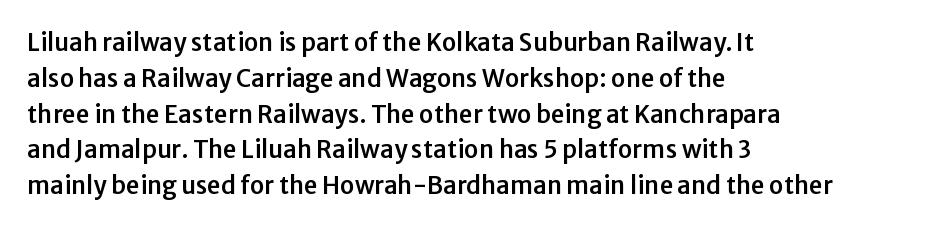
Q: Is the text italic (slanted)? A: No, it is upright.
Q: Is the text underlined? A: No.
Q: How is the paragraph aligned? A: Left-aligned.
Q: Is the spacing between letters normal or unusually wide? A: Normal.
Q: Is the spacing between lines tight, normal or loose? A: Normal.
